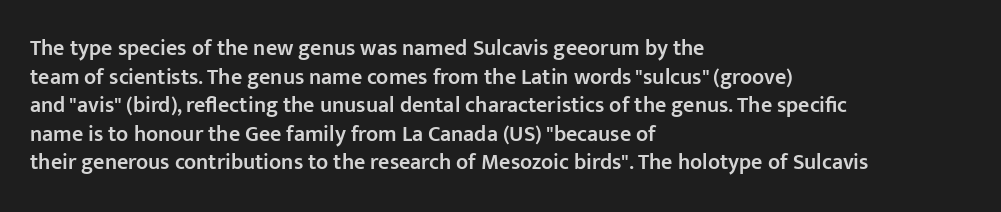
The image shows 22 px text type, upright; set left-aligned, normal line spacing (1.3x), normal letter spacing, not underlined.
